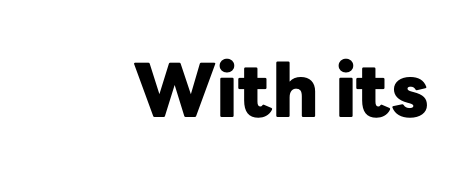
{"serif": "no", "italic": "no", "bold": "yes", "weight": "heavy", "width": "normal", "stroke_contrast": "low", "x_height": "medium", "monospaced": "no", "underline": "no", "align": "right", "letter_spacing": "normal", "letter_spacing_em": 0.0, "glyph_px": 74}
